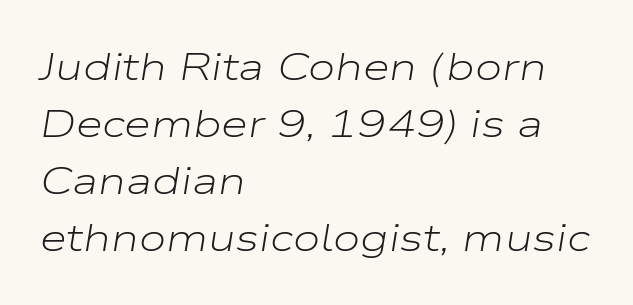
There's an unmistakable incline to the writing here. The typesetter chose a ragged-right arrangement here. Stem width sits at or under what a default text font uses. Anything drawn beneath the words? Only blank space. Spacing between characters is what you'd get straight out of the box.
